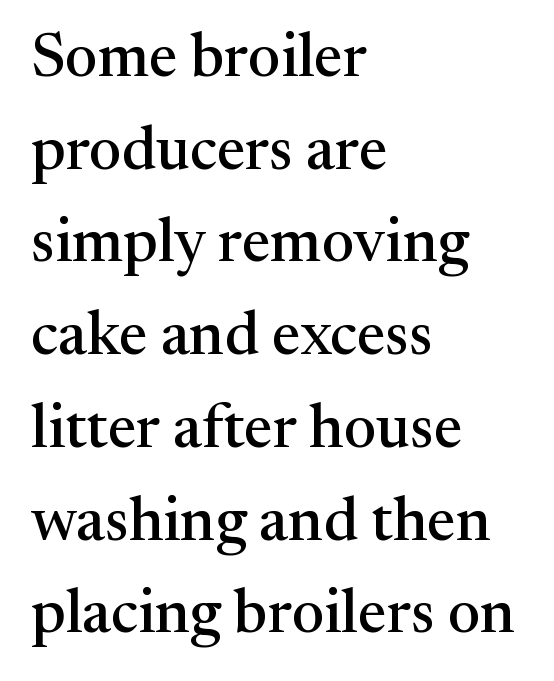
Q: Is the text italic (slanted)? A: No, it is upright.
Q: Is the typeface a serif or a sans-serif typeface? A: Serif.
Q: Is the text underlined? A: No.
Q: How is the paragraph aligned? A: Left-aligned.
Q: Is the spacing between letters normal or unusually wide? A: Normal.
Q: Is the spacing between lines tight, normal or loose? A: Normal.
Q: Width (condensed, normal, or wide)? A: Normal.
Q: Stroke contrast? A: Medium.
Q: x-height? A: Medium.
Q: Monospaced? A: No.
